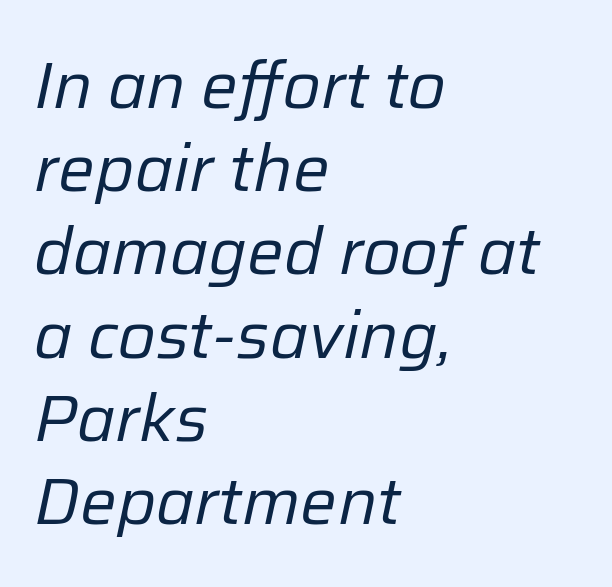
Q: Is the text bold? A: No.
Q: Is the text italic (slanted)? A: Yes, it leans right by about 12 degrees.
Q: Is the text underlined? A: No.
Q: How is the paragraph aligned? A: Left-aligned.
Q: Is the spacing between letters normal or unusually wide? A: Normal.
Q: Is the spacing between lines tight, normal or loose? A: Normal.
Q: Width (condensed, normal, or wide)? A: Normal.
Q: Stroke contrast? A: Low.
Q: x-height? A: Medium.
Q: Monospaced? A: No.
